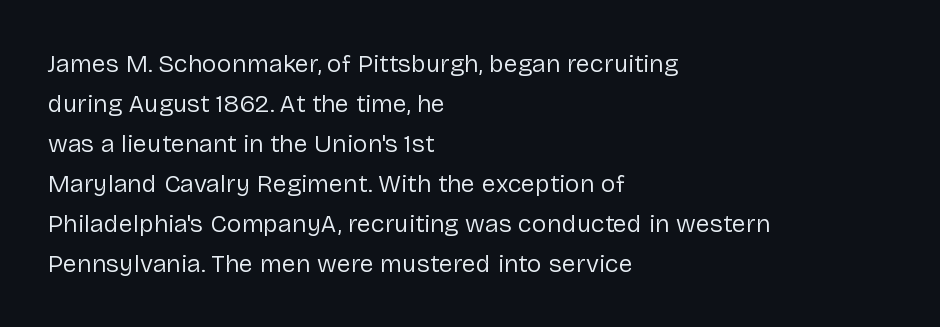
The area under the type is left untouched. A typesetter would mark this as roman, not italic. What's the leading like? Ordinary, nothing unusual. A typesetter would call this zero additional tracking. Which margin do the lines hug? The left one — the right edge is uneven. The cut favours lightness, reaching ordinary text weight at its darkest.
